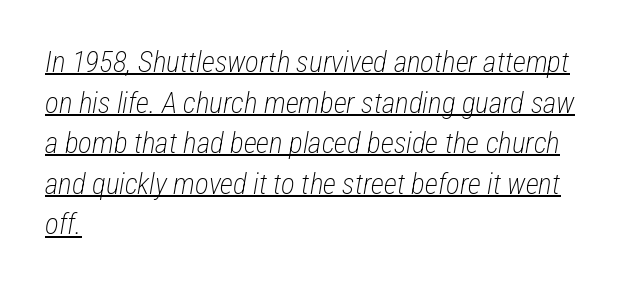
Q: Is the text bold? A: No.
Q: Is the text italic (slanted)? A: Yes, it leans right by about 12 degrees.
Q: Is the text underlined? A: Yes.
Q: How is the paragraph aligned? A: Left-aligned.
Q: Is the spacing between letters normal or unusually wide? A: Normal.
Q: Is the spacing between lines tight, normal or loose? A: Normal.
Q: Width (condensed, normal, or wide)? A: Condensed.
Q: Stroke contrast? A: Low.
Q: x-height? A: Medium.
Q: Monospaced? A: No.
